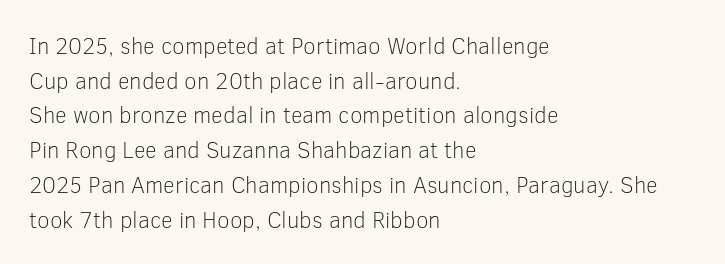
The image shows 23 px text type, upright; set left-aligned, normal line spacing (1.51x), normal letter spacing, not underlined.
